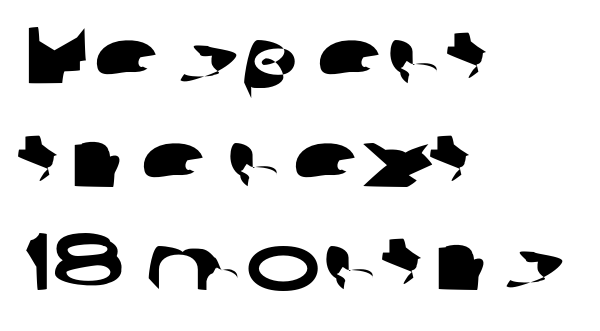
Q: Is the typeface a serif or a sans-serif typeface? A: Sans-serif.
Q: Is the text underlined? A: No.
Q: How is the paragraph aligned? A: Left-aligned.
Q: Is the spacing between letters normal or unusually wide? A: Normal.
Q: Is the spacing between lines tight, normal or loose? A: Normal.
Q: Width (condensed, normal, or wide)? A: Wide.
Q: Stroke contrast? A: Low.
Q: x-height? A: Medium.
Q: Monospaced? A: No.
